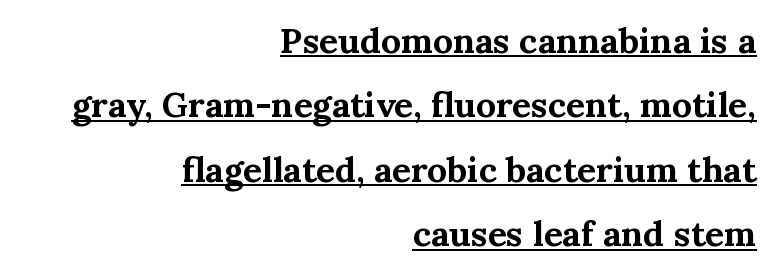
{"serif": "yes", "italic": "no", "bold": "yes", "weight": "bold", "width": "normal", "stroke_contrast": "medium", "x_height": "medium", "monospaced": "no", "underline": "yes", "align": "right", "line_spacing_ratio": 1.84, "letter_spacing": "normal", "letter_spacing_em": 0.0, "glyph_px": 35}
